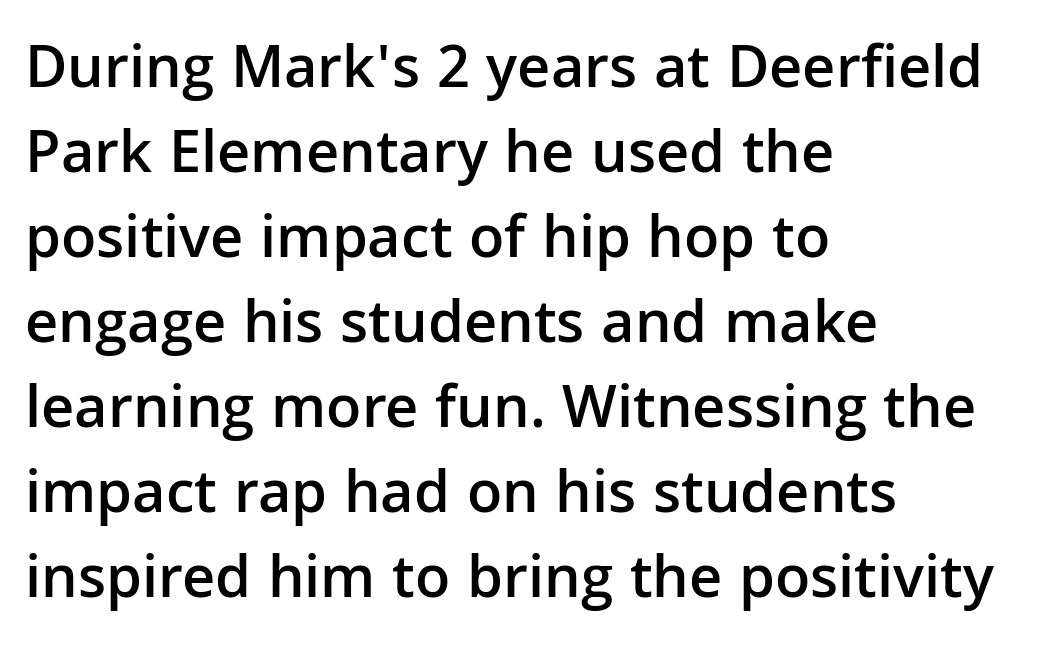
{"serif": "no", "italic": "no", "bold": "semi", "weight": "semibold", "width": "normal", "stroke_contrast": "low", "x_height": "medium", "monospaced": "no", "underline": "no", "align": "left", "line_spacing": "normal", "line_spacing_ratio": 1.37, "letter_spacing": "normal", "letter_spacing_em": 0.0, "glyph_px": 62}
